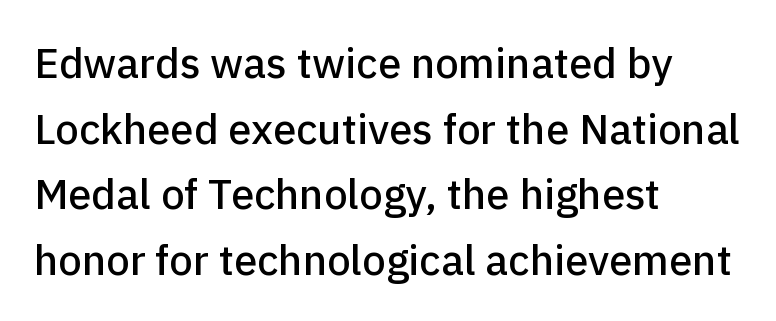
{"serif": "no", "italic": "no", "width": "normal", "stroke_contrast": "low", "x_height": "medium", "monospaced": "no", "underline": "no", "align": "left", "line_spacing": "normal", "line_spacing_ratio": 1.56, "letter_spacing": "normal", "letter_spacing_em": 0.0, "glyph_px": 42}
